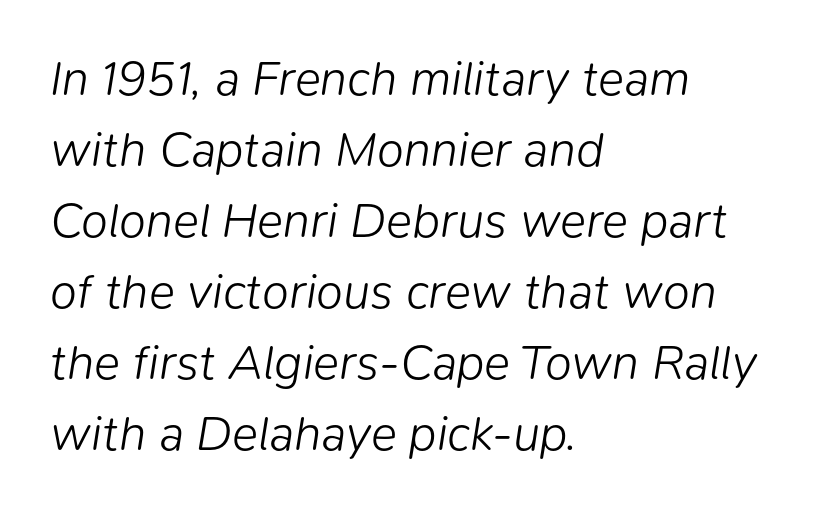
{"italic": "yes", "lean": "right", "slant_degrees": 9, "bold": "no", "weight": "light", "width": "normal", "stroke_contrast": "low", "x_height": "medium", "monospaced": "no", "underline": "no", "align": "left", "line_spacing": "normal", "line_spacing_ratio": 1.45, "letter_spacing": "normal", "letter_spacing_em": 0.0, "glyph_px": 49}
